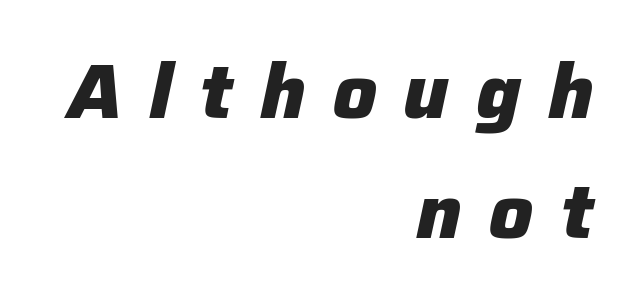
Q: Is the text bold? A: Yes.
Q: Is the text italic (slanted)? A: Yes, it leans right by about 12 degrees.
Q: Is the text underlined? A: No.
Q: How is the paragraph aligned? A: Right-aligned.
Q: Is the spacing between letters normal or unusually wide? A: Unusually wide.
Q: Is the spacing between lines tight, normal or loose? A: Normal.
Q: Width (condensed, normal, or wide)? A: Normal.
Q: Stroke contrast? A: Low.
Q: x-height? A: Medium.
Q: Monospaced? A: No.
